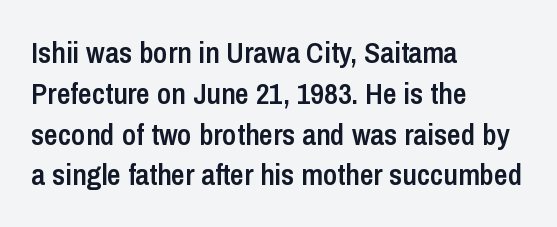
Short note: letters normally spaced. Left-aligned paragraph, ragged on the right. Vertically, the passage feels balanced, rows spaced as you'd expect. A typesetter would call this proportional, since set widths differ per character.
